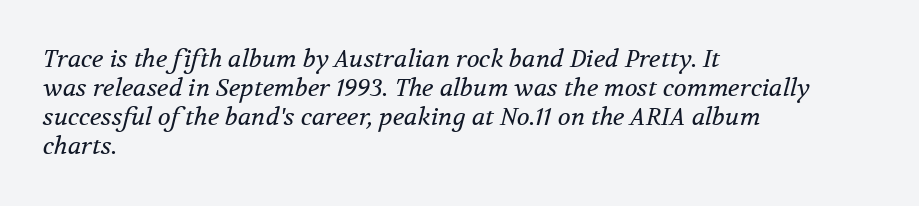
{"italic": "yes", "lean": "right", "slant_degrees": 12, "bold": "no", "underline": "no", "align": "left", "line_spacing_ratio": 1.21, "letter_spacing": "normal", "letter_spacing_em": 0.0, "glyph_px": 24}
